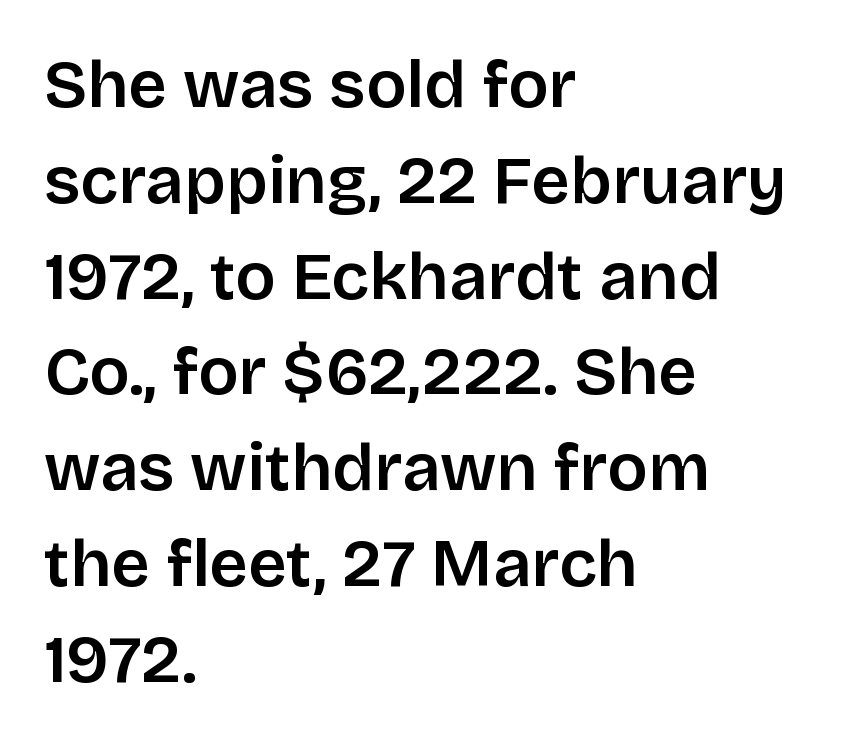
{"serif": "no", "italic": "no", "bold": "semi", "weight": "semibold", "width": "normal", "stroke_contrast": "low", "x_height": "large", "monospaced": "no", "underline": "no", "align": "left", "line_spacing": "normal", "line_spacing_ratio": 1.43, "letter_spacing": "normal", "letter_spacing_em": 0.0, "glyph_px": 67}
